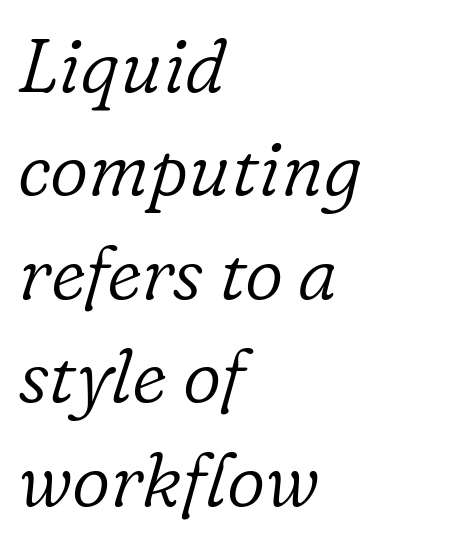
Q: Is the text bold? A: No.
Q: Is the text italic (slanted)? A: Yes, it leans right by about 16 degrees.
Q: Is the typeface a serif or a sans-serif typeface? A: Serif.
Q: Is the text underlined? A: No.
Q: How is the paragraph aligned? A: Left-aligned.
Q: Is the spacing between letters normal or unusually wide? A: Normal.
Q: Is the spacing between lines tight, normal or loose? A: Normal.
Q: Width (condensed, normal, or wide)? A: Normal.
Q: Stroke contrast? A: Low.
Q: x-height? A: Medium.
Q: Monospaced? A: No.
